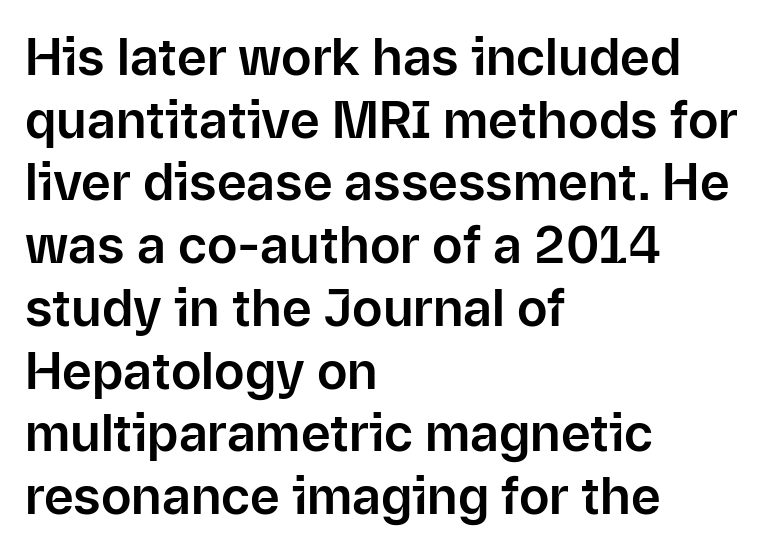
The image shows 51 px sans-serif type, upright; set left-aligned, line spacing 1.23x, normal letter spacing, not underlined; low stroke contrast and a medium x-height.
